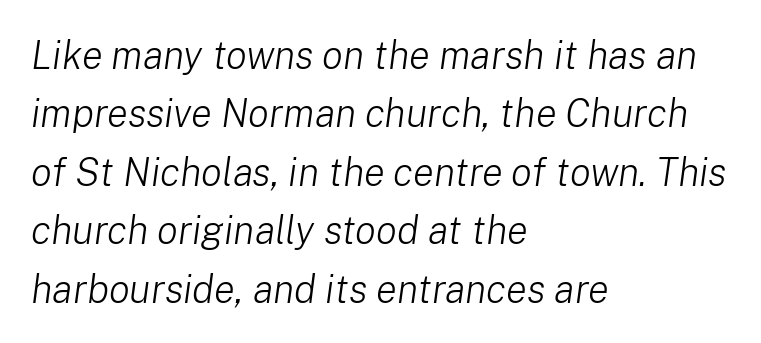
The image shows 39 px light type, italic (leaning right); set left-aligned, normal line spacing (1.5x), normal letter spacing, not underlined; low stroke contrast and a medium x-height.
